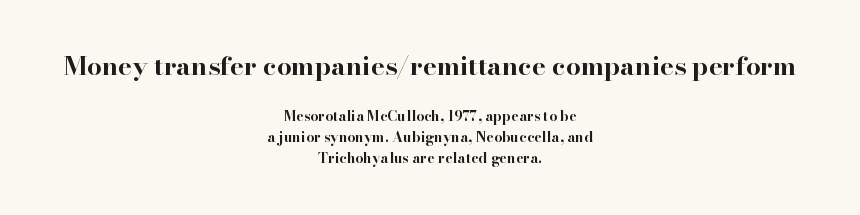
Bold? Absolutely — the strokes are thick and heavy. Inter-character spacing is left at the font's built-in metrics. Quick note: interline space is typical. Is the block centered? Yes — each line is placed symmetrically about the middle.
